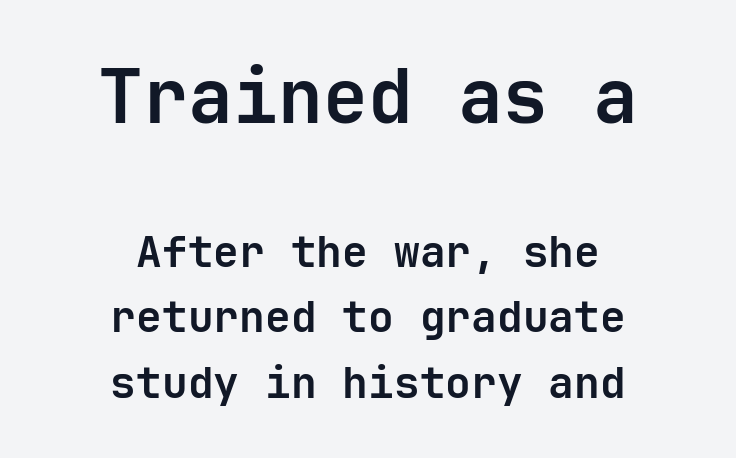
Which margin do the lines hug? Neither — every line sits in the middle. Is the type bold? Yes — the strokes are clearly thick and heavy. Has an underline been added? It has not. Every character sits straight up, as roman type does. Typesetter's note — upper block bumped up in size, lower block left smaller. Nobody touched the tracking dial on this one.
